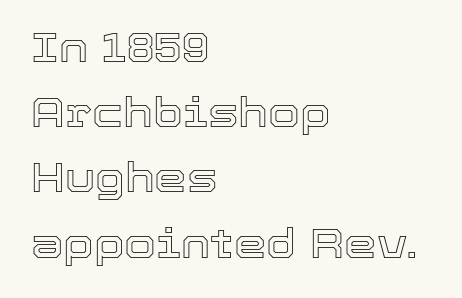
Q: Is the text italic (slanted)? A: No, it is upright.
Q: Is the text underlined? A: No.
Q: How is the paragraph aligned? A: Left-aligned.
Q: Is the spacing between letters normal or unusually wide? A: Normal.
Q: Is the spacing between lines tight, normal or loose? A: Normal.
Q: Width (condensed, normal, or wide)? A: Normal.
Q: x-height? A: Medium.
Q: Monospaced? A: No.
